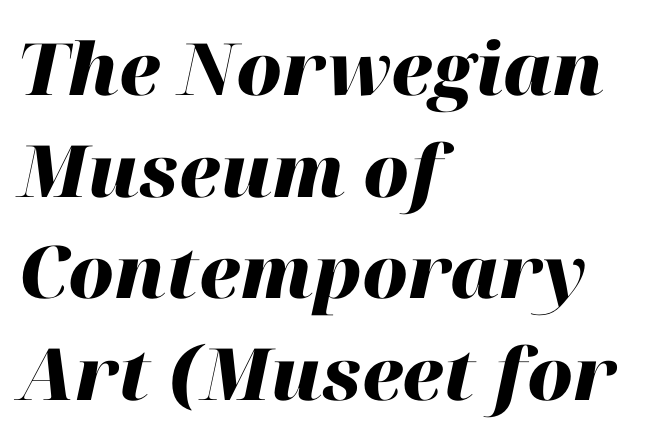
The image shows 72 px heavy type, italic (leaning right); set left-aligned, normal line spacing (1.41x), normal letter spacing, not underlined; high stroke contrast and a medium x-height.
